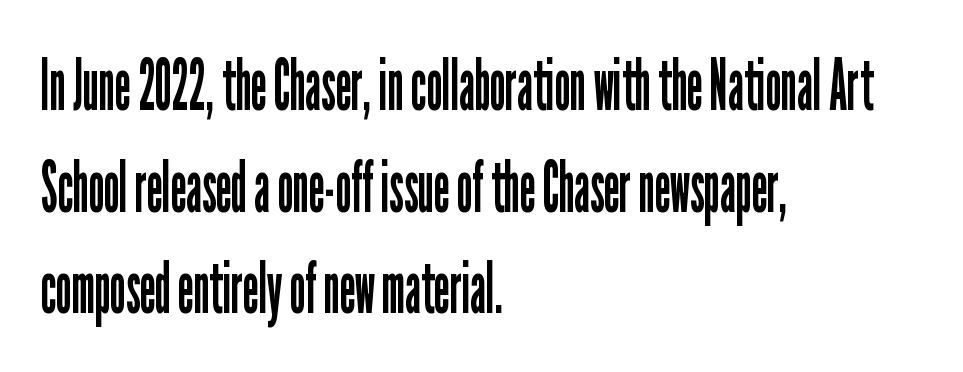
Q: Is the text bold? A: No.
Q: Is the text italic (slanted)? A: No, it is upright.
Q: Is the typeface a serif or a sans-serif typeface? A: Sans-serif.
Q: Is the text underlined? A: No.
Q: How is the paragraph aligned? A: Left-aligned.
Q: Is the spacing between letters normal or unusually wide? A: Normal.
Q: Is the spacing between lines tight, normal or loose? A: Normal.
Q: Width (condensed, normal, or wide)? A: Condensed.
Q: Stroke contrast? A: Low.
Q: x-height? A: Medium.
Q: Monospaced? A: No.
